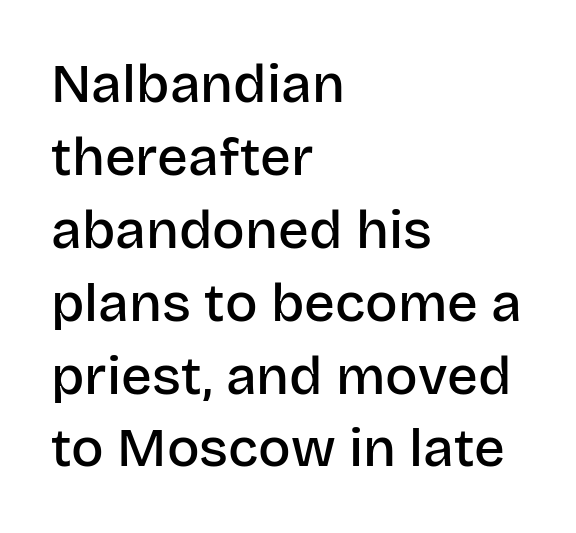
Q: Is the text bold? A: Semi-bold.
Q: Is the text italic (slanted)? A: No, it is upright.
Q: Is the typeface a serif or a sans-serif typeface? A: Sans-serif.
Q: Is the text underlined? A: No.
Q: How is the paragraph aligned? A: Left-aligned.
Q: Is the spacing between letters normal or unusually wide? A: Normal.
Q: Is the spacing between lines tight, normal or loose? A: Normal.
Q: Width (condensed, normal, or wide)? A: Normal.
Q: Stroke contrast? A: Low.
Q: x-height? A: Large.
Q: Monospaced? A: No.
